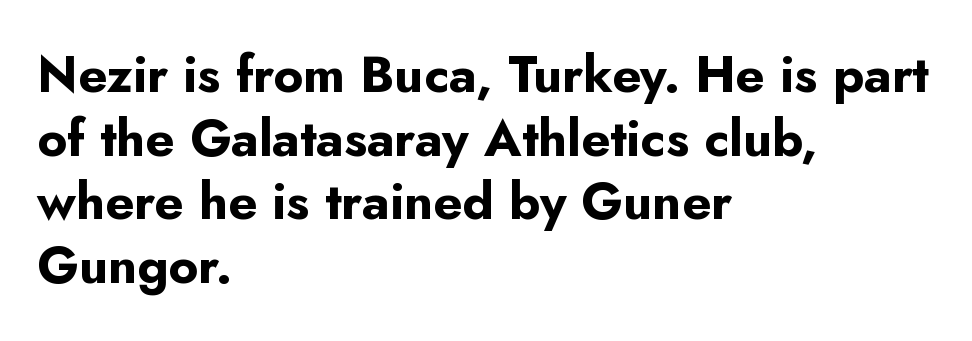
{"serif": "no", "italic": "no", "bold": "yes", "weight": "bold", "width": "normal", "stroke_contrast": "low", "x_height": "small", "monospaced": "no", "underline": "no", "align": "left", "line_spacing": "normal", "line_spacing_ratio": 1.25, "letter_spacing": "normal", "letter_spacing_em": 0.0, "glyph_px": 51}
